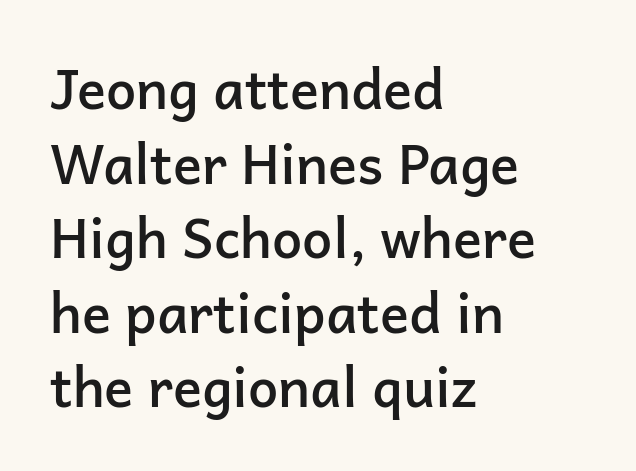
The image shows 54 px semibold sans-serif type, upright; set left-aligned, normal line spacing (1.38x), normal letter spacing, not underlined; low stroke contrast and a medium x-height.
